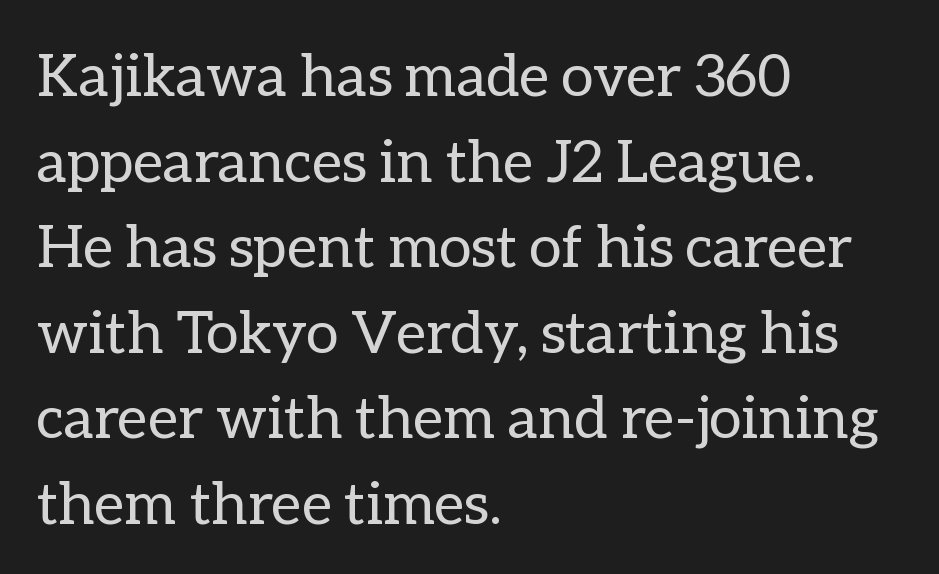
Q: Is the text bold? A: No.
Q: Is the text italic (slanted)? A: No, it is upright.
Q: Is the text underlined? A: No.
Q: How is the paragraph aligned? A: Left-aligned.
Q: Is the spacing between letters normal or unusually wide? A: Normal.
Q: Is the spacing between lines tight, normal or loose? A: Normal.
Q: Width (condensed, normal, or wide)? A: Normal.
Q: Stroke contrast? A: Low.
Q: x-height? A: Medium.
Q: Monospaced? A: No.
